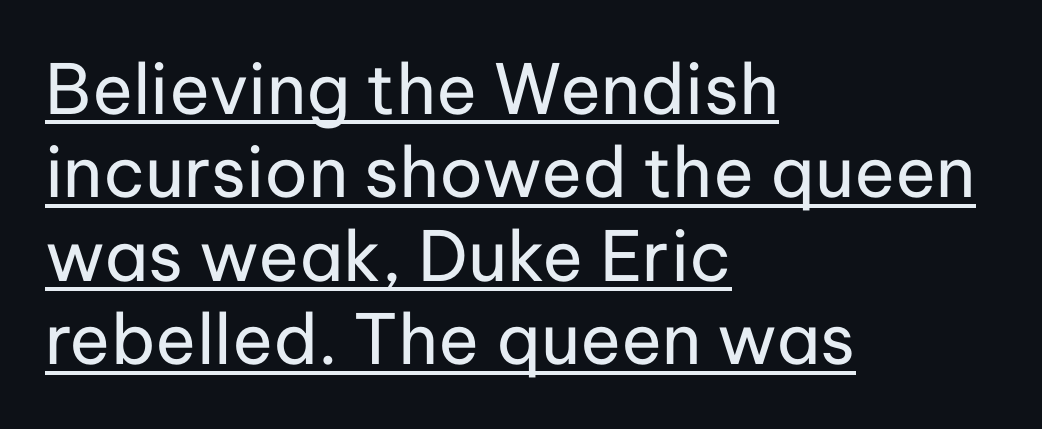
{"serif": "no", "italic": "no", "bold": "no", "weight": "regular", "width": "normal", "stroke_contrast": "low", "x_height": "medium", "monospaced": "no", "underline": "yes", "align": "left", "line_spacing_ratio": 1.21, "letter_spacing": "normal", "letter_spacing_em": 0.0, "glyph_px": 69}
